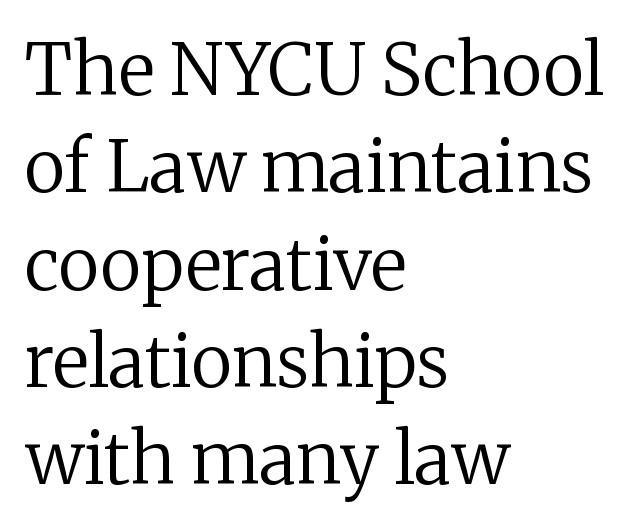
Q: Is the text bold? A: No.
Q: Is the text italic (slanted)? A: No, it is upright.
Q: Is the typeface a serif or a sans-serif typeface? A: Serif.
Q: Is the text underlined? A: No.
Q: How is the paragraph aligned? A: Left-aligned.
Q: Is the spacing between letters normal or unusually wide? A: Normal.
Q: Is the spacing between lines tight, normal or loose? A: Normal.
Q: Width (condensed, normal, or wide)? A: Normal.
Q: Stroke contrast? A: Low.
Q: x-height? A: Medium.
Q: Monospaced? A: No.
